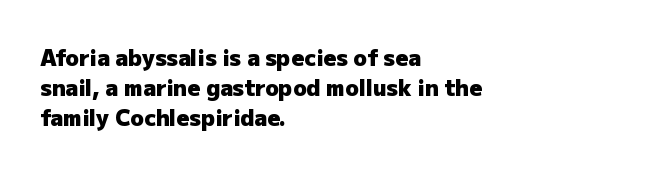
{"italic": "no", "bold": "yes", "underline": "no", "align": "left", "line_spacing": "normal", "line_spacing_ratio": 1.36, "letter_spacing": "normal", "letter_spacing_em": 0.0, "glyph_px": 22}
